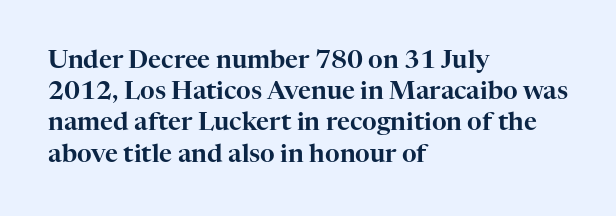
Q: Is the text italic (slanted)? A: No, it is upright.
Q: Is the text underlined? A: No.
Q: How is the paragraph aligned? A: Left-aligned.
Q: Is the spacing between letters normal or unusually wide? A: Normal.
Q: Is the spacing between lines tight, normal or loose? A: Normal.
